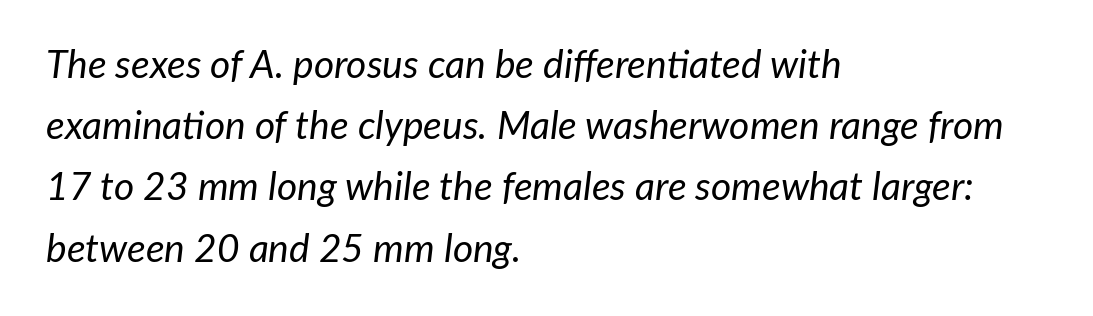
{"italic": "yes", "lean": "right", "slant_degrees": 7, "bold": "no", "weight": "regular", "width": "normal", "stroke_contrast": "low", "x_height": "medium", "monospaced": "no", "underline": "no", "align": "left", "line_spacing": "normal", "line_spacing_ratio": 1.57, "letter_spacing": "normal", "letter_spacing_em": 0.0, "glyph_px": 39}
